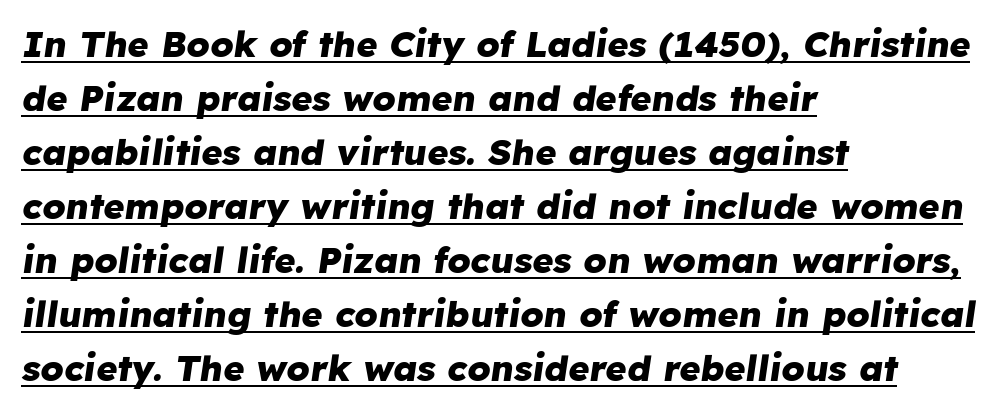
{"italic": "yes", "lean": "right", "slant_degrees": 8, "bold": "yes", "weight": "heavy", "width": "normal", "stroke_contrast": "low", "x_height": "medium", "monospaced": "no", "underline": "yes", "align": "left", "line_spacing": "normal", "line_spacing_ratio": 1.5, "letter_spacing": "normal", "letter_spacing_em": 0.0, "glyph_px": 36}
